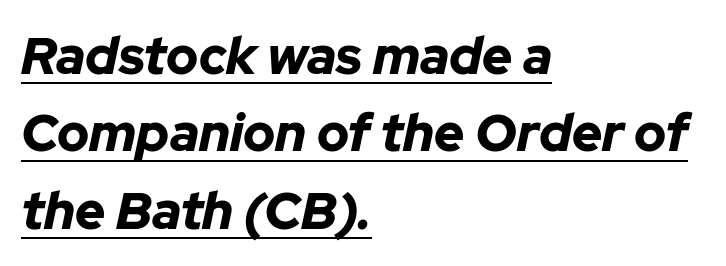
These characters rest on top of a visible drawn line. Look at the tracking — it's just the regular setting, nothing added. Students, this is bold: see how much ink each stroke carries. The lines sit at an ordinary, default distance from one another.
